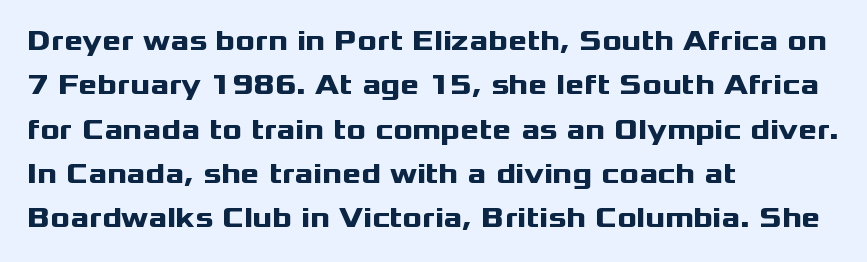
You'd pick this weight for a headline — it's a proper bold. Plain, unruled lines of type. Is this a fixed-width face? No — the glyphs have proportional, varying widths. Spacing between characters is what you'd get straight out of the box.
